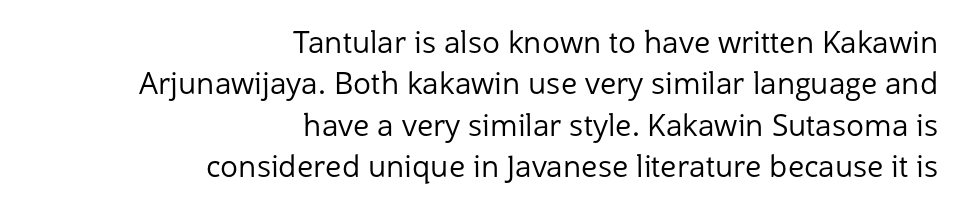
Caption: face not bold, strokes unweighted. The passage shown stacks its lines at a standard gap. Classification — sans serif. Rule under the text: the space is simply empty.
